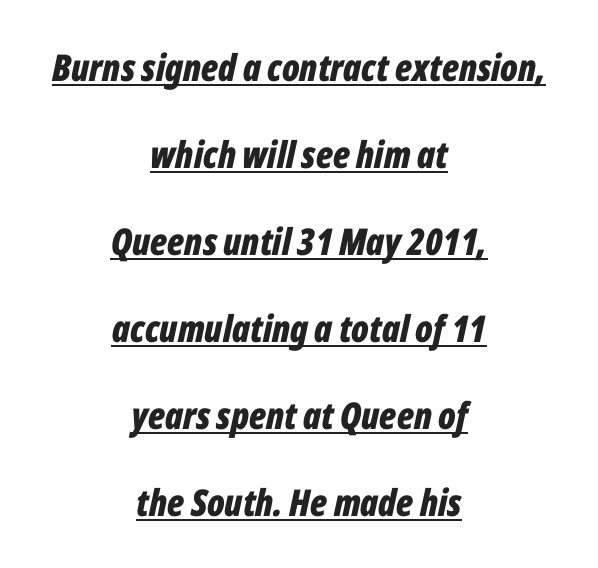
A student would call this center alignment; a typographer would say set centered. The whole block is typeset with a tilt. The rendering uses the underline text-decoration. The gaps between neighbouring characters are ordinary and unremarkable. Is this a fixed-width face? No — the glyphs have proportional, varying widths. These lines stand farther apart than default settings would place them.
